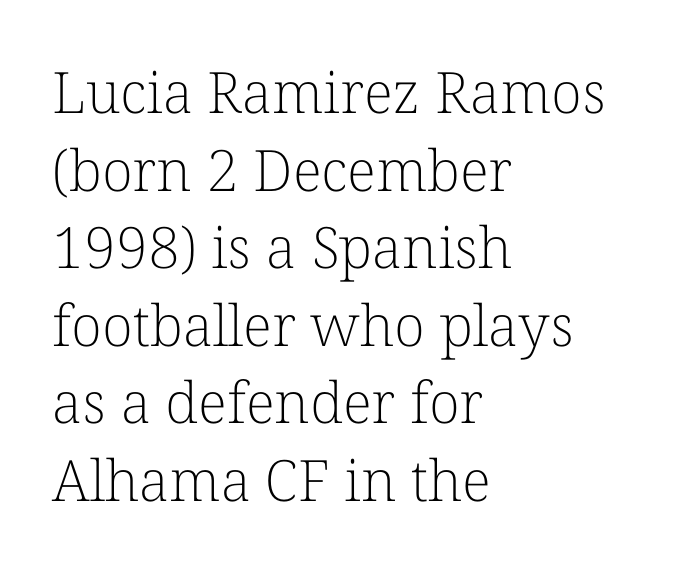
The gaps between neighbouring characters are ordinary and unremarkable. Notice how descenders clear the ascenders below comfortably — that's standard leading. The type family on display is of the serif kind. Style check: upright.
